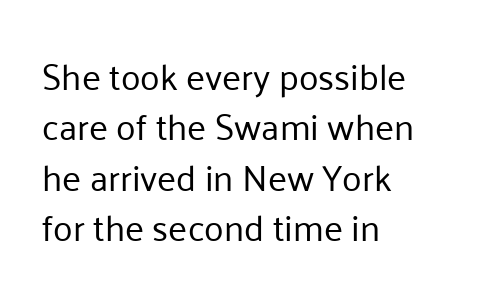
Q: Is the text bold? A: No.
Q: Is the text italic (slanted)? A: No, it is upright.
Q: Is the typeface a serif or a sans-serif typeface? A: Sans-serif.
Q: Is the text underlined? A: No.
Q: How is the paragraph aligned? A: Left-aligned.
Q: Is the spacing between letters normal or unusually wide? A: Normal.
Q: Is the spacing between lines tight, normal or loose? A: Normal.
Q: Width (condensed, normal, or wide)? A: Normal.
Q: Stroke contrast? A: Low.
Q: x-height? A: Medium.
Q: Monospaced? A: No.
